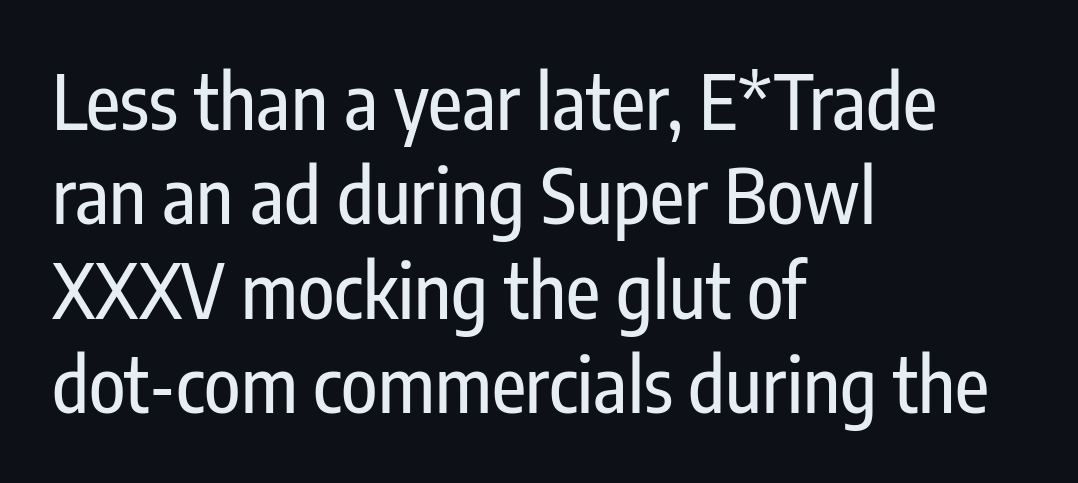
Where is the straight margin? On the left. Do the characters align in a grid? No, the font is proportional. The font's upright variant was chosen for this text. This sample keeps an unexceptional amount of space between lines.
